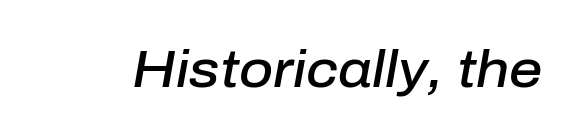
Anything drawn beneath the words? Only blank space. Character widths vary here, with narrow letters taking less room than wide ones. Characters are canted at an angle relative to the baseline's perpendicular. The passage shown has conventional tracking throughout. What weight is shown? A semibold, between regular and bold.
